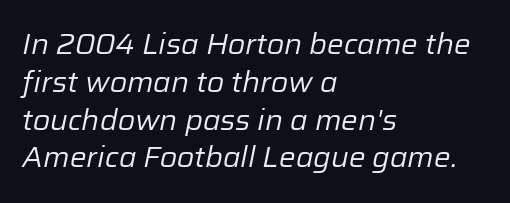
Q: Is the text bold? A: No.
Q: Is the text italic (slanted)? A: Yes, it leans right by about 12 degrees.
Q: Is the text underlined? A: No.
Q: How is the paragraph aligned? A: Left-aligned.
Q: Is the spacing between letters normal or unusually wide? A: Normal.
Q: Is the spacing between lines tight, normal or loose? A: Normal.
Q: Width (condensed, normal, or wide)? A: Normal.
Q: Stroke contrast? A: Low.
Q: x-height? A: Medium.
Q: Monospaced? A: No.
